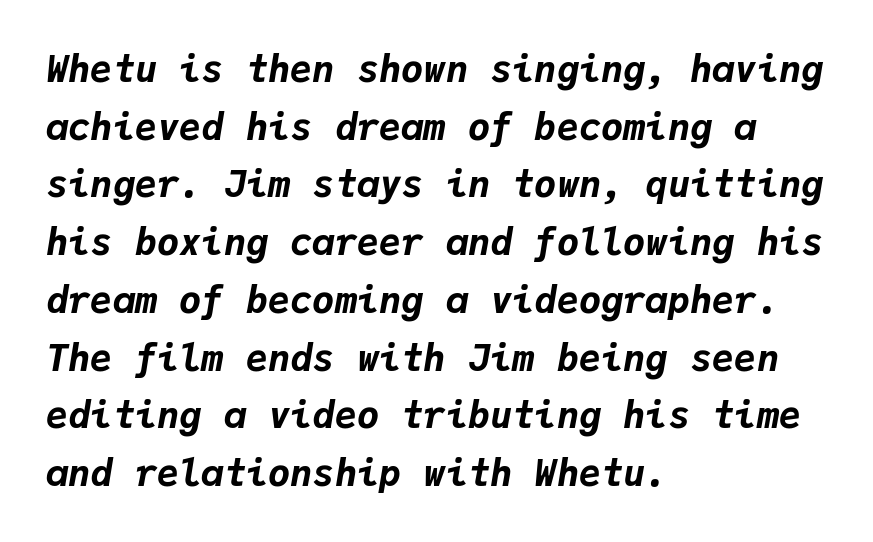
Short note: letters normally spaced. Reading down the column, the eye jumps a familiar distance to each next line. Do the characters align in a grid? Yes, the font is monospaced. Caption: bold face, heavy strokes.
